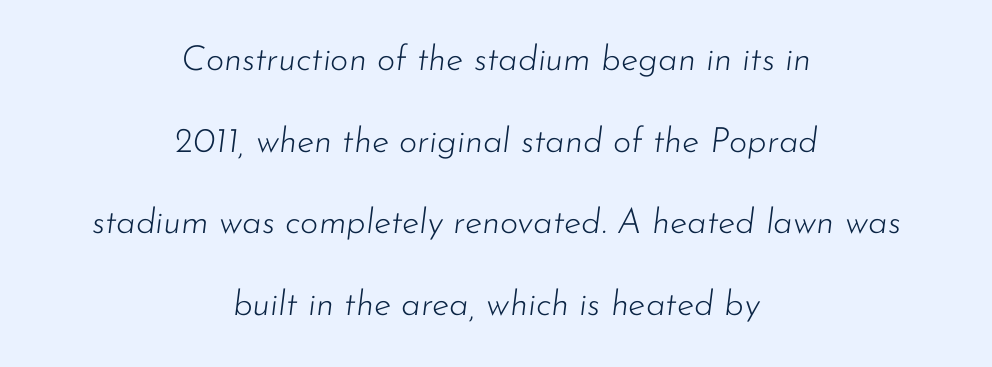
{"italic": "yes", "lean": "right", "slant_degrees": 7, "bold": "no", "weight": "light", "width": "normal", "stroke_contrast": "low", "x_height": "small", "monospaced": "no", "underline": "no", "align": "center", "line_spacing": "loose", "line_spacing_ratio": 2.33, "letter_spacing": "normal", "letter_spacing_em": 0.0, "glyph_px": 35}
